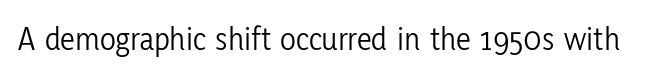
This is roman type, the default non-slanted kind. The zone under the glyphs is completely vacant. This sample has the flowing, uneven cadence of proportional lettering. The designer went with a sans here, leaving each stem footless. Each stroke keeps to a modest, everyday thickness or less.
